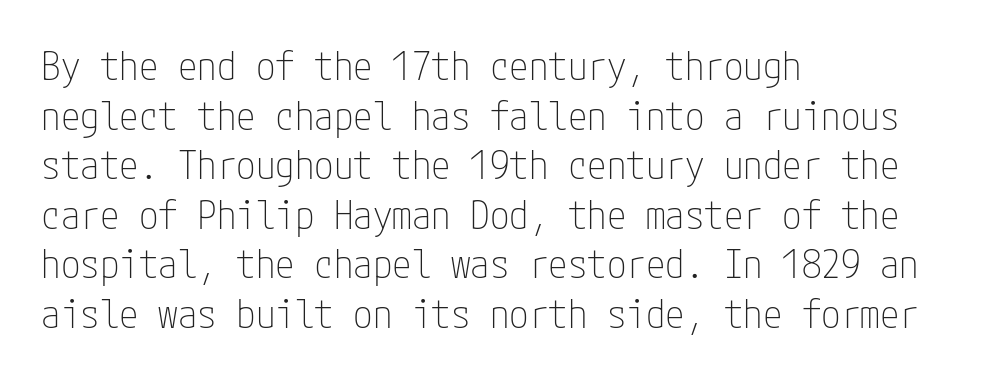
Q: Is the text bold? A: No.
Q: Is the text italic (slanted)? A: No, it is upright.
Q: Is the typeface a serif or a sans-serif typeface? A: Sans-serif.
Q: Is the text underlined? A: No.
Q: How is the paragraph aligned? A: Left-aligned.
Q: Is the spacing between letters normal or unusually wide? A: Normal.
Q: Is the spacing between lines tight, normal or loose? A: Normal.
Q: Width (condensed, normal, or wide)? A: Condensed.
Q: Stroke contrast? A: Low.
Q: x-height? A: Medium.
